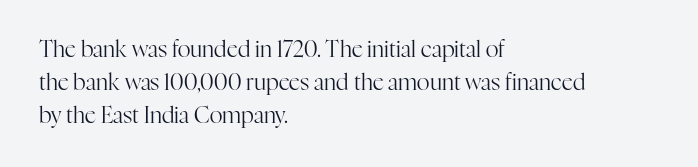
{"italic": "no", "bold": "no", "underline": "no", "align": "left", "line_spacing": "normal", "line_spacing_ratio": 1.49, "letter_spacing": "normal", "letter_spacing_em": 0.0, "glyph_px": 22}
